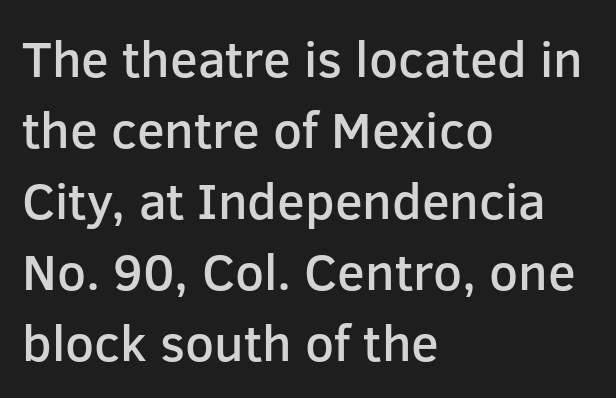
Q: Is the text bold? A: Semi-bold.
Q: Is the text italic (slanted)? A: No, it is upright.
Q: Is the typeface a serif or a sans-serif typeface? A: Sans-serif.
Q: Is the text underlined? A: No.
Q: How is the paragraph aligned? A: Left-aligned.
Q: Is the spacing between letters normal or unusually wide? A: Normal.
Q: Is the spacing between lines tight, normal or loose? A: Normal.
Q: Width (condensed, normal, or wide)? A: Normal.
Q: Stroke contrast? A: Low.
Q: x-height? A: Medium.
Q: Monospaced? A: No.
